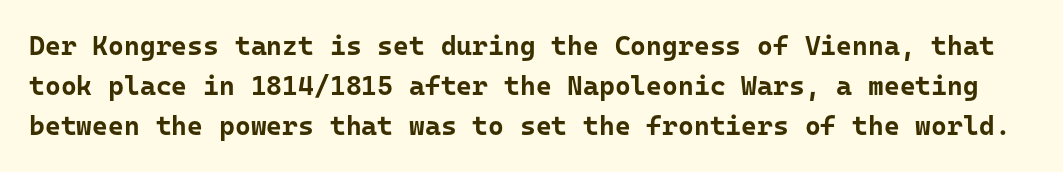
The strokes are fattened all the way to bold. A roman cut, with each character standing at attention. Only glyphs here, with clear space below each row. Regarding leading, the lines here are spaced in the standard way. The type is set solid horizontally, with unmodified tracking.
